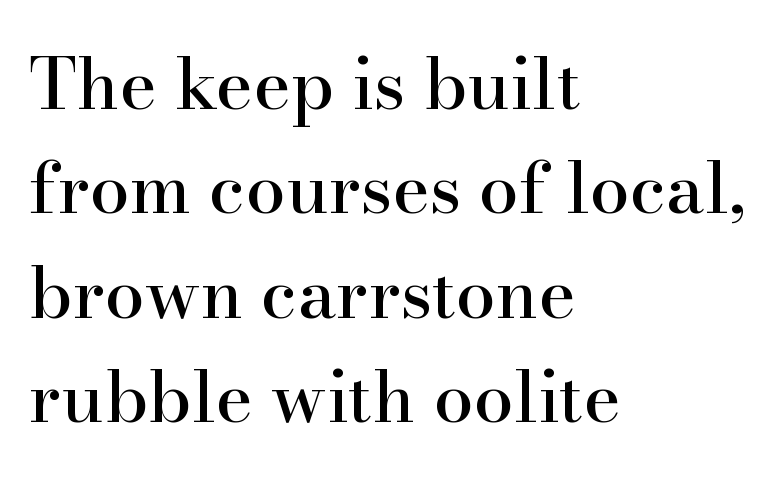
This rendering features lettering with no underline. Regarding leading, the lines here are spaced in the standard way. Here the designer chose a conventional face with non-uniform glyph widths. Every character sits straight up, as roman type does. The line texture is even and compact thanks to regular tracking.
